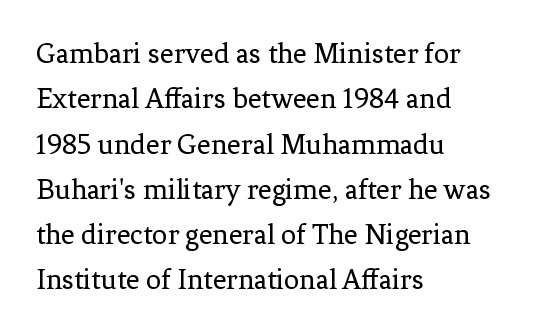
{"serif": "yes", "italic": "no", "bold": "no", "weight": "regular", "width": "normal", "stroke_contrast": "low", "x_height": "medium", "monospaced": "no", "underline": "no", "align": "left", "line_spacing": "normal", "line_spacing_ratio": 1.51, "letter_spacing": "normal", "letter_spacing_em": 0.0, "glyph_px": 30}
